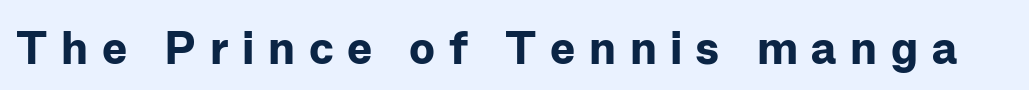
{"serif": "no", "italic": "no", "bold": "yes", "weight": "bold", "width": "normal", "stroke_contrast": "low", "x_height": "medium", "monospaced": "no", "underline": "no", "letter_spacing": "wide", "letter_spacing_em": 0.29, "glyph_px": 47}
